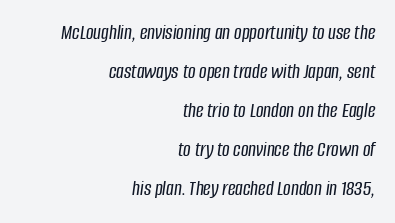
These lines were composed using italics. These lines are set flush right with a ragged left edge. Tracking value appears to be zero — textbook default spacing. The space directly below the letters is spotless.
